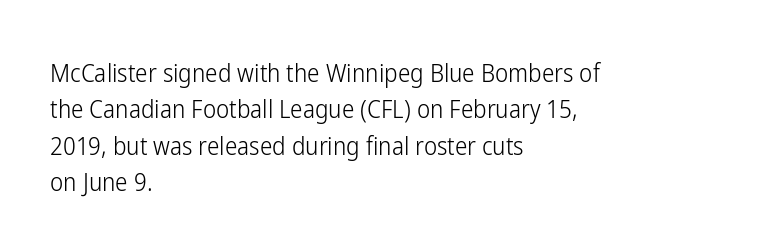
In terms of posture, this sample is upright. The passage shown has conventional tracking throughout. The zone under the glyphs is completely vacant. The lines are quadded left. These glyphs show unthickened strokes, regular width or finer. Rows of type keep a routine distance in the vertical direction.
